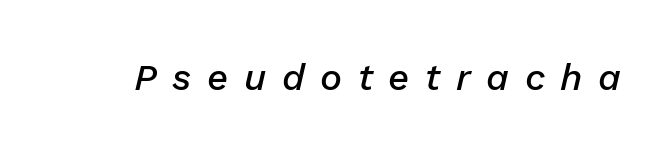
Q: Is the text bold? A: Semi-bold.
Q: Is the text italic (slanted)? A: Yes, it leans right by about 13 degrees.
Q: Is the text underlined? A: No.
Q: Is the spacing between letters normal or unusually wide? A: Unusually wide.
Q: Width (condensed, normal, or wide)? A: Normal.
Q: Stroke contrast? A: Low.
Q: x-height? A: Medium.
Q: Monospaced? A: No.
